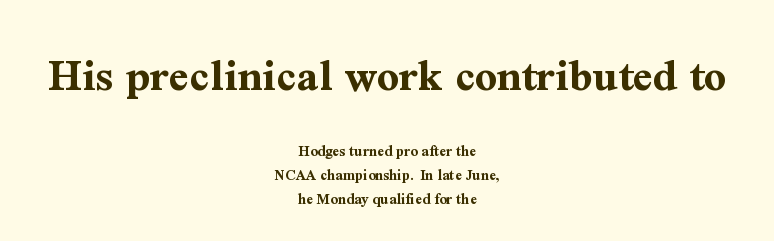
Top chunk: large. Bottom chunk: small. Compared with typical body copy, the letter spacing here is the same. Students, observe: this is what conventionally led text looks like. Which margin do the lines hug? Neither — every line sits in the middle.
